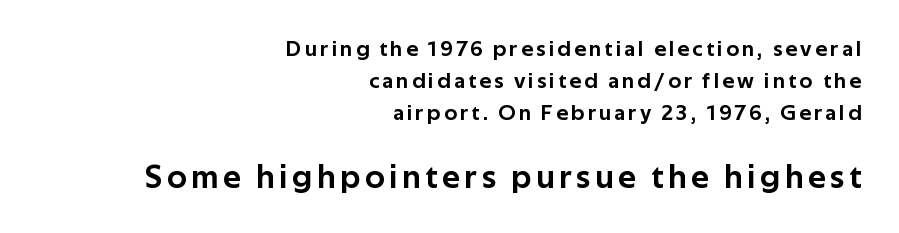
The image shows 33 px sans-serif type, upright; set right-aligned, normal line spacing (1.46x), not underlined; the second (bottom) block is 1.5x larger; low stroke contrast and a medium x-height.
